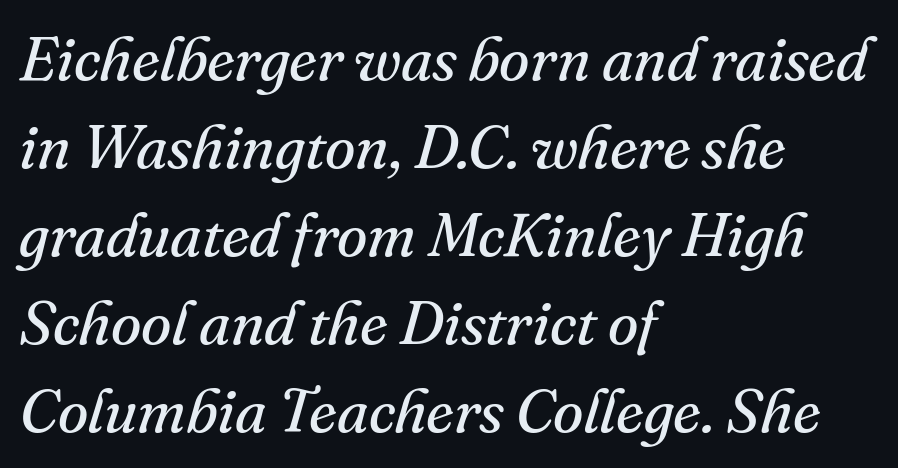
{"serif": "yes", "italic": "yes", "lean": "right", "slant_degrees": 16, "bold": "no", "weight": "regular", "width": "normal", "stroke_contrast": "medium", "x_height": "small", "monospaced": "no", "underline": "no", "align": "left", "line_spacing": "normal", "line_spacing_ratio": 1.42, "letter_spacing": "normal", "letter_spacing_em": 0.0, "glyph_px": 62}
